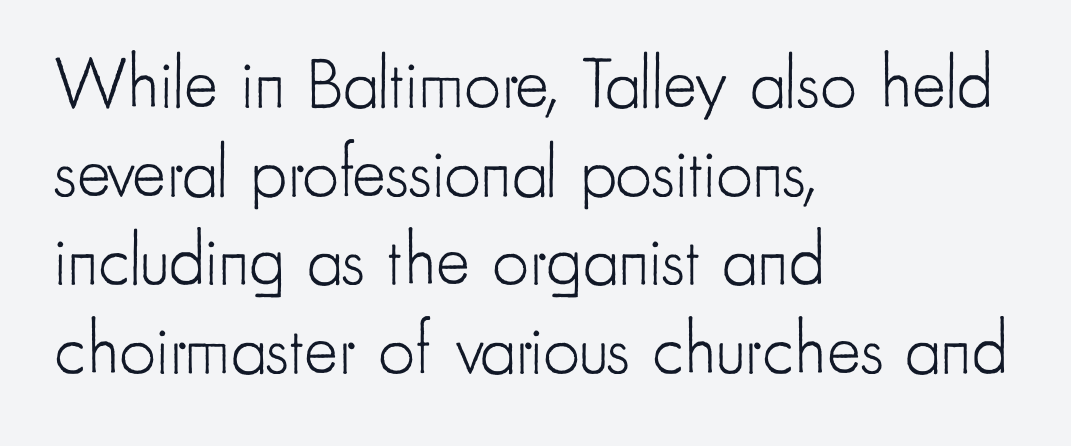
A typesetter would call this zero additional tracking. This rendering features lettering with no underline. Note the varied advance widths — an 'i' is clearly narrower than an 'm'. Is the block centered? No — it sits flush against the left margin.
